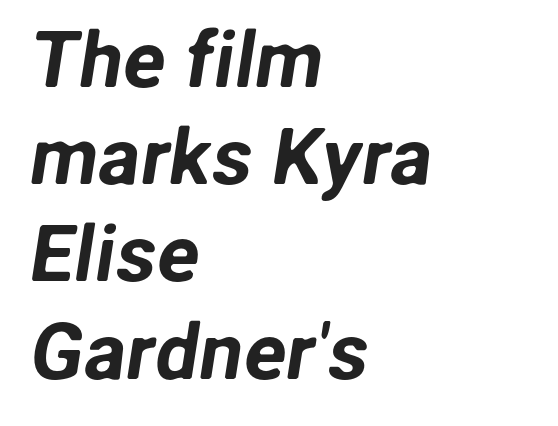
Q: Is the typeface a serif or a sans-serif typeface? A: Sans-serif.
Q: Is the text underlined? A: No.
Q: How is the paragraph aligned? A: Left-aligned.
Q: Is the spacing between letters normal or unusually wide? A: Normal.
Q: Width (condensed, normal, or wide)? A: Normal.
Q: Stroke contrast? A: Low.
Q: x-height? A: Medium.
Q: Monospaced? A: No.
